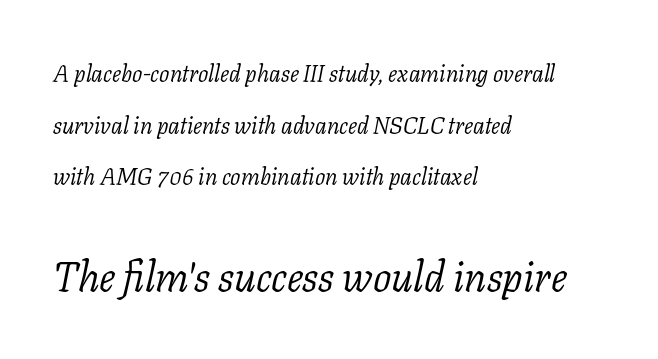
The lines are spread far apart with generous leading. The compositor pushed each line to the left boundary. The passage shown is typed in a proportional face where columns would drift. A typesetter would label this face a serif. The strip under each line holds only bare page. Two sizes are in play, and the larger belongs to the second block.
